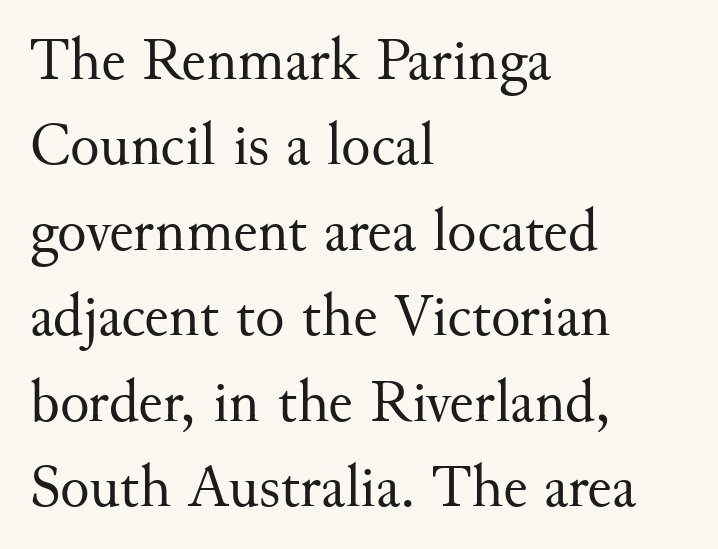
Q: Is the text bold? A: No.
Q: Is the text italic (slanted)? A: No, it is upright.
Q: Is the typeface a serif or a sans-serif typeface? A: Serif.
Q: Is the text underlined? A: No.
Q: How is the paragraph aligned? A: Left-aligned.
Q: Is the spacing between letters normal or unusually wide? A: Normal.
Q: Is the spacing between lines tight, normal or loose? A: Normal.
Q: Width (condensed, normal, or wide)? A: Normal.
Q: Stroke contrast? A: Medium.
Q: x-height? A: Small.
Q: Monospaced? A: No.
